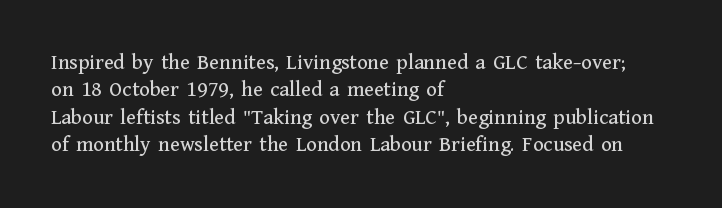
The lines are quadded left. Bare-footed words on every line. Notice how the stems are strictly vertical — no italics here. The gaps between neighbouring characters are ordinary and unremarkable.
